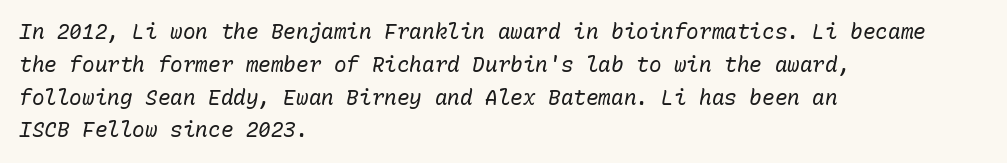
{"italic": "yes", "lean": "right", "slant_degrees": 10, "bold": "no", "underline": "no", "align": "left", "line_spacing": "normal", "line_spacing_ratio": 1.56, "letter_spacing": "normal", "letter_spacing_em": 0.0, "glyph_px": 21}
